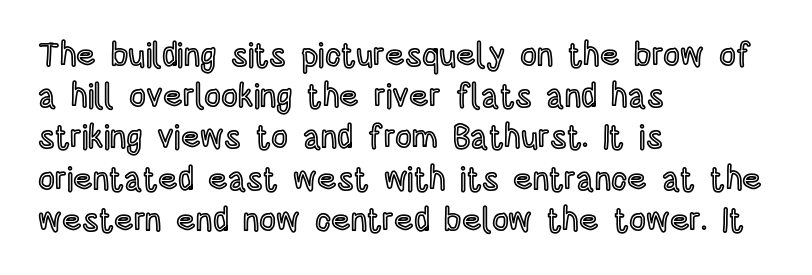
Q: Is the text italic (slanted)? A: No, it is upright.
Q: Is the text underlined? A: No.
Q: How is the paragraph aligned? A: Left-aligned.
Q: Is the spacing between letters normal or unusually wide? A: Normal.
Q: Is the spacing between lines tight, normal or loose? A: Normal.
Q: Width (condensed, normal, or wide)? A: Condensed.
Q: x-height? A: Large.
Q: Monospaced? A: No.
